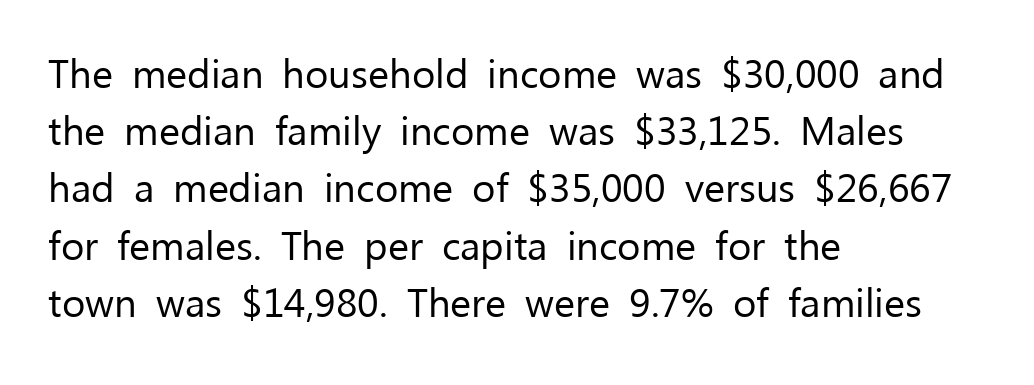
The foot of each line stays bare and open. What kind of face is this? One without serifs — a sans. Is there much room between lines? A standard amount, neither cramped nor airy. Character widths vary here, with narrow letters taking less room than wide ones. The typesetter chose a ragged-right arrangement here. Standard letterfit; no display-style spreading of the glyphs.
